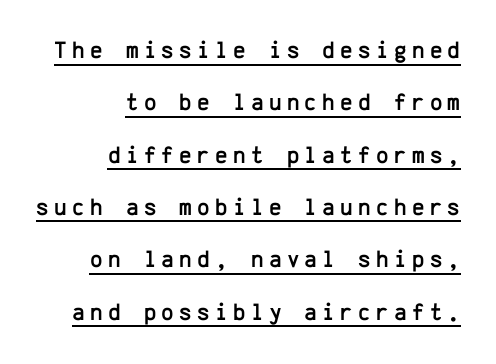
The image shows 24 px text type, upright; set right-aligned, loose line spacing (2.18x), unusually wide letter spacing (+0.22 em), underlined.
